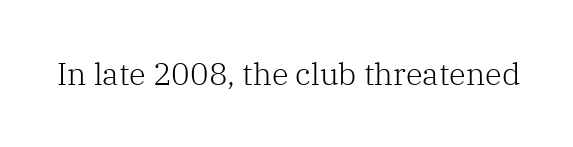
Q: Is the text bold? A: No.
Q: Is the text italic (slanted)? A: No, it is upright.
Q: Is the typeface a serif or a sans-serif typeface? A: Serif.
Q: Is the text underlined? A: No.
Q: Is the spacing between letters normal or unusually wide? A: Normal.
Q: Width (condensed, normal, or wide)? A: Normal.
Q: Stroke contrast? A: Low.
Q: x-height? A: Medium.
Q: Monospaced? A: No.
